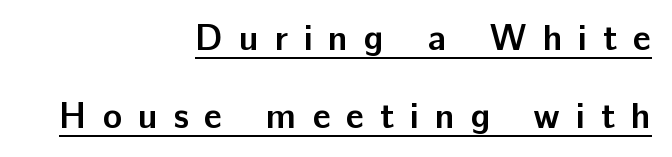
Q: Is the text bold? A: Yes.
Q: Is the text italic (slanted)? A: No, it is upright.
Q: Is the typeface a serif or a sans-serif typeface? A: Sans-serif.
Q: Is the text underlined? A: Yes.
Q: How is the paragraph aligned? A: Right-aligned.
Q: Is the spacing between letters normal or unusually wide? A: Unusually wide.
Q: Is the spacing between lines tight, normal or loose? A: Loose.
Q: Width (condensed, normal, or wide)? A: Normal.
Q: Stroke contrast? A: Low.
Q: x-height? A: Medium.
Q: Monospaced? A: No.
